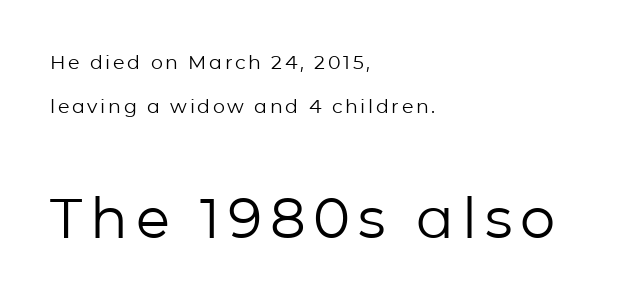
Q: Is the text bold? A: No.
Q: Is the text italic (slanted)? A: No, it is upright.
Q: Is the typeface a serif or a sans-serif typeface? A: Sans-serif.
Q: Is the text underlined? A: No.
Q: How is the paragraph aligned? A: Left-aligned.
Q: Is the spacing between lines tight, normal or loose? A: Loose.
Q: Which block of text is set in a larger size, the first (top) or the second (bottom)? A: The second (bottom) one.
Q: Width (condensed, normal, or wide)? A: Normal.
Q: Stroke contrast? A: Low.
Q: x-height? A: Medium.
Q: Monospaced? A: No.
